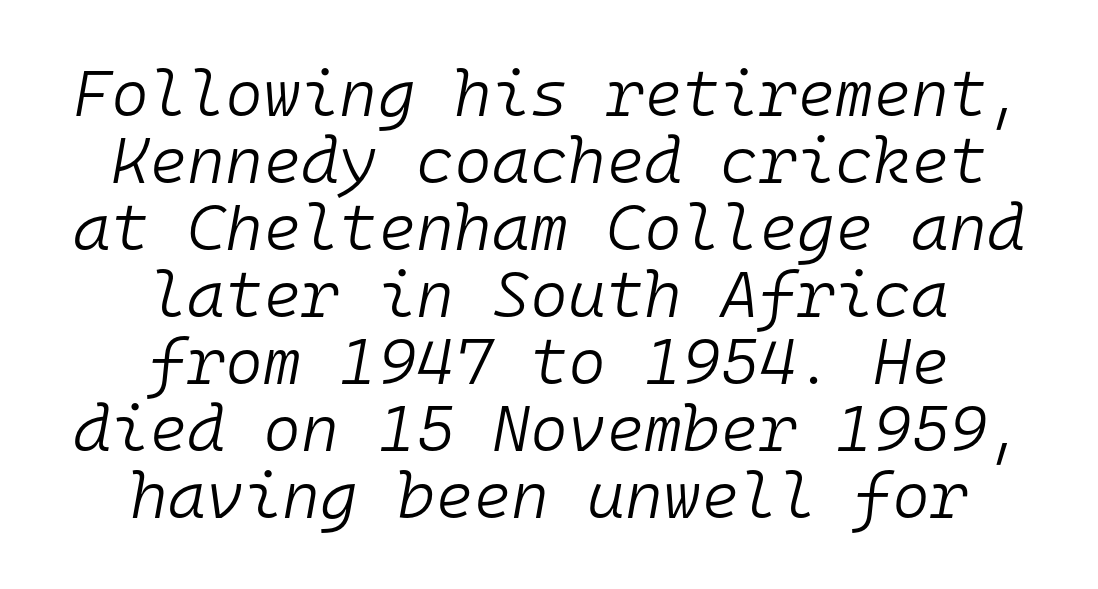
Vertical stems look standard width or narrower in stroke. Check the space under the baseline: it is left empty. The letters march in equal steps, a hallmark of fixed-pitch type. Each new line begins almost immediately beneath the previous one. Horizontally, the lines are justified to the midpoint only.
